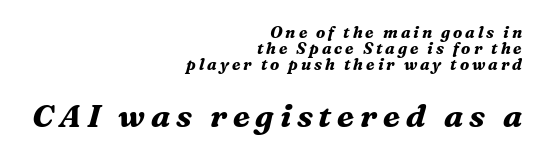
The image shows 32 px bold serif type, italic (leaning right); set right-aligned, tight line spacing (0.99x), not underlined; the second (bottom) block is 2.0x larger; medium stroke contrast and a medium x-height.
